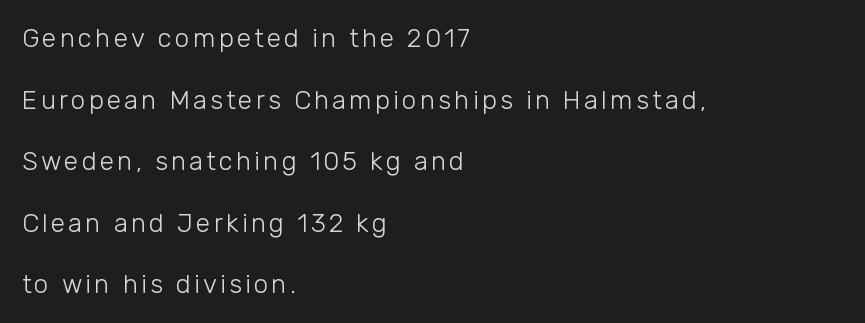
A student would call this left alignment; a typographer would say flush left, rag right. The typesetting does not lean heavy: it is not bold. Descenders hang freely into open space. Is there any slant? The stems are plumb.
